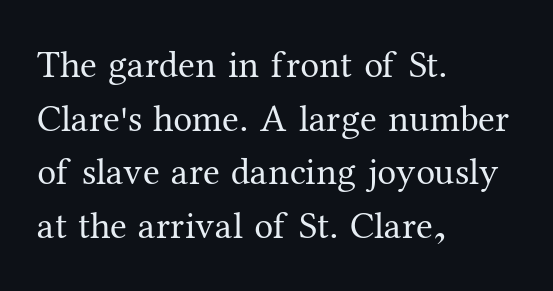
The vertical gap from one line to the next is medium. The passage shown is typed in a proportional face where columns would drift. These lines stack with their left ends in a neat column. The strokes carry an ordinary text weight at most. Designer's note — italics off, roman on.
